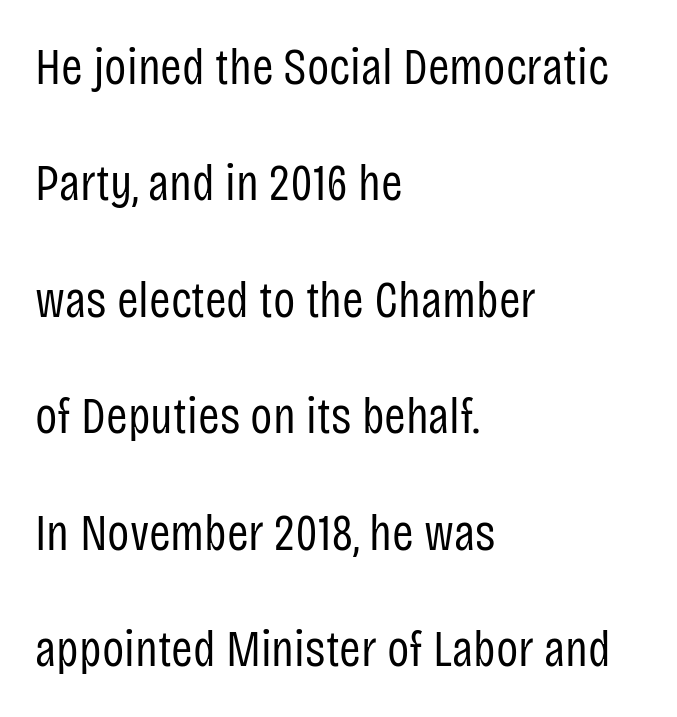
These lines are composed in type without serifs. Caption: multi-line text, flush left, ragged right. Nobody touched the tracking dial on this one. In terms of posture, this sample is upright.
